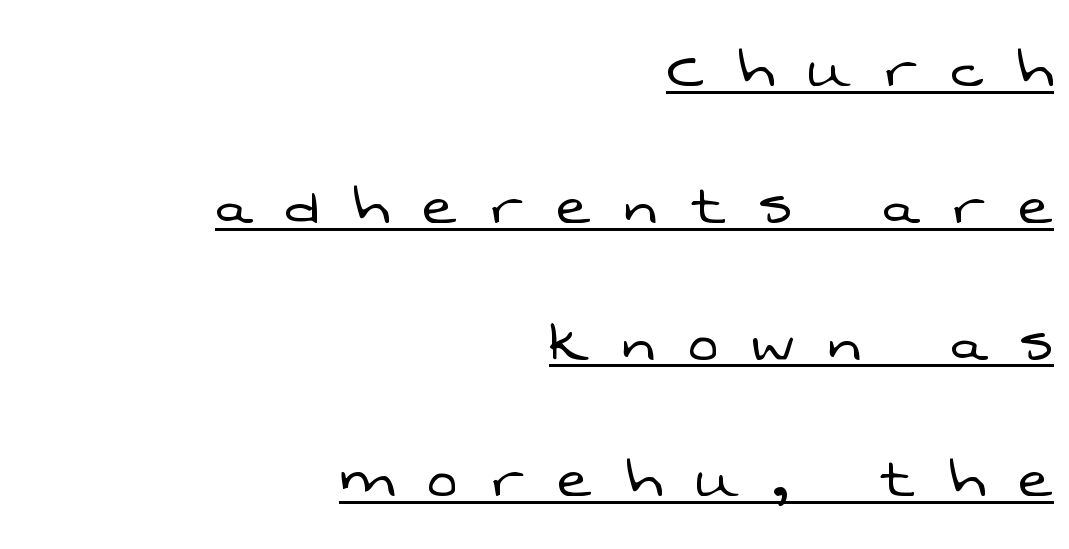
Are there feet on the stems? There aren't — it's a sans. A continuous stroke trails under the words, as in a hyperlink. The vertical gap from one line to the next is large. Compared with a flush-left layout, this one pins lines to the opposite, right side. You could not count columns in this text — the font is proportionally spaced.
